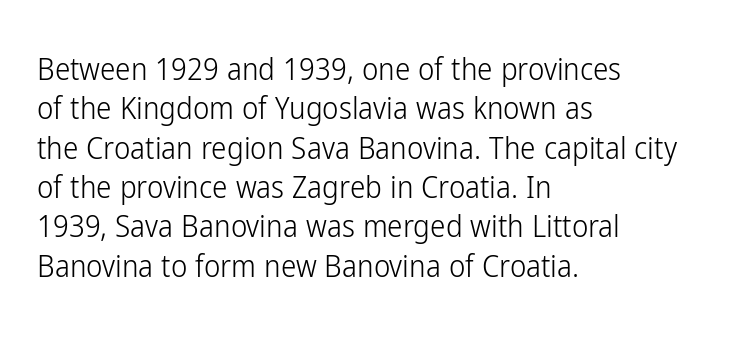
The image shows 31 px light, condensed sans-serif type, upright; set left-aligned, normal line spacing (1.27x), normal letter spacing, not underlined; low stroke contrast and a medium x-height.
